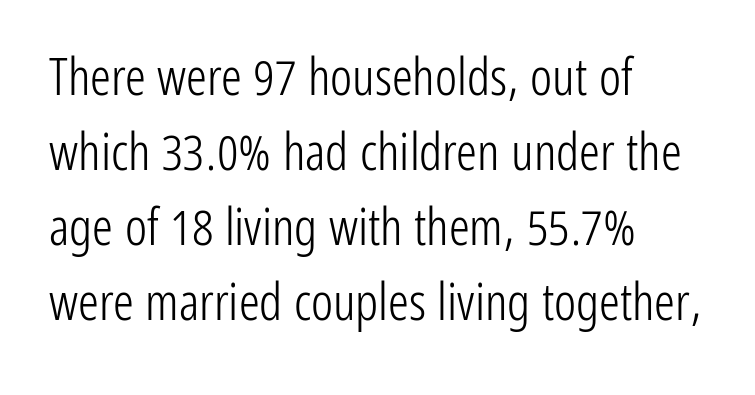
{"serif": "no", "italic": "no", "bold": "no", "weight": "light", "width": "condensed", "stroke_contrast": "low", "x_height": "medium", "monospaced": "no", "underline": "no", "align": "left", "line_spacing": "normal", "line_spacing_ratio": 1.44, "letter_spacing": "normal", "letter_spacing_em": 0.0, "glyph_px": 52}
